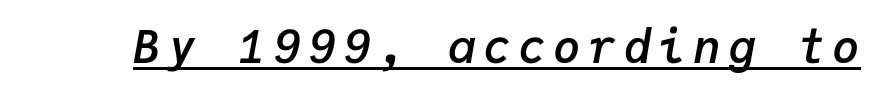
Q: Is the text bold? A: Semi-bold.
Q: Is the text italic (slanted)? A: Yes, it leans right by about 9 degrees.
Q: Is the text underlined? A: Yes.
Q: Width (condensed, normal, or wide)? A: Normal.
Q: Stroke contrast? A: Low.
Q: x-height? A: Medium.
Q: Monospaced? A: Yes.
